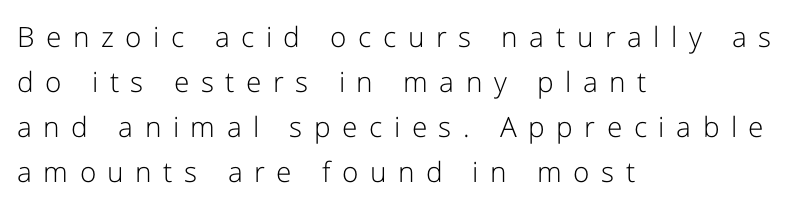
{"serif": "no", "italic": "no", "bold": "no", "weight": "light", "width": "normal", "stroke_contrast": "low", "x_height": "medium", "monospaced": "no", "underline": "no", "align": "left", "line_spacing": "normal", "line_spacing_ratio": 1.61, "letter_spacing": "wide", "letter_spacing_em": 0.41, "glyph_px": 28}
